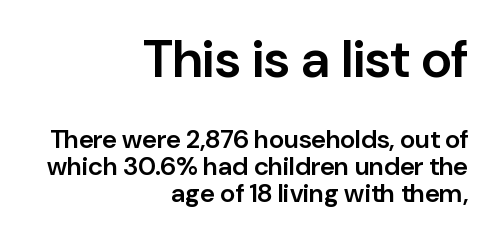
Q: Is the text bold? A: Semi-bold.
Q: Is the text italic (slanted)? A: No, it is upright.
Q: Is the typeface a serif or a sans-serif typeface? A: Sans-serif.
Q: Is the text underlined? A: No.
Q: How is the paragraph aligned? A: Right-aligned.
Q: Is the spacing between letters normal or unusually wide? A: Normal.
Q: Is the spacing between lines tight, normal or loose? A: Tight.
Q: Which block of text is set in a larger size, the first (top) or the second (bottom)? A: The first (top) one.
Q: Width (condensed, normal, or wide)? A: Normal.
Q: Stroke contrast? A: Low.
Q: x-height? A: Medium.
Q: Monospaced? A: No.
